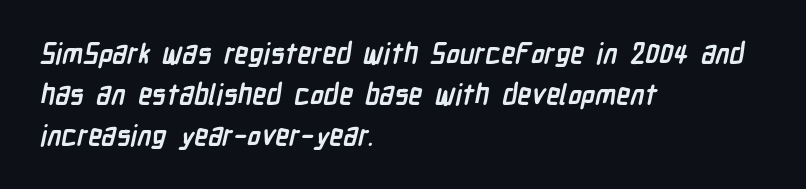
Q: Is the text bold? A: Yes.
Q: Is the typeface a serif or a sans-serif typeface? A: Sans-serif.
Q: Is the text underlined? A: No.
Q: How is the paragraph aligned? A: Left-aligned.
Q: Is the spacing between letters normal or unusually wide? A: Normal.
Q: Is the spacing between lines tight, normal or loose? A: Normal.
Q: Width (condensed, normal, or wide)? A: Condensed.
Q: Stroke contrast? A: Low.
Q: x-height? A: Medium.
Q: Monospaced? A: No.
